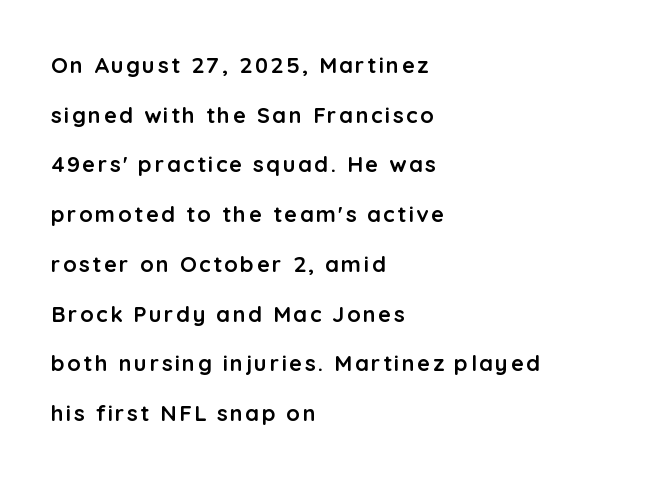
Q: Is the text bold? A: Yes.
Q: Is the text italic (slanted)? A: No, it is upright.
Q: Is the text underlined? A: No.
Q: How is the paragraph aligned? A: Left-aligned.
Q: Is the spacing between lines tight, normal or loose? A: Loose.
